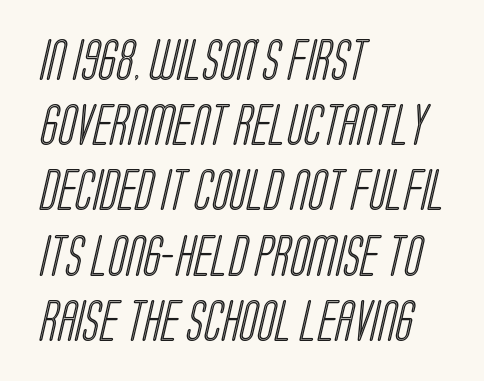
{"width": "condensed", "x_height": "large", "monospaced": "no", "underline": "no", "align": "left", "line_spacing": "normal", "line_spacing_ratio": 1.59, "letter_spacing": "normal", "letter_spacing_em": 0.0, "glyph_px": 41}
